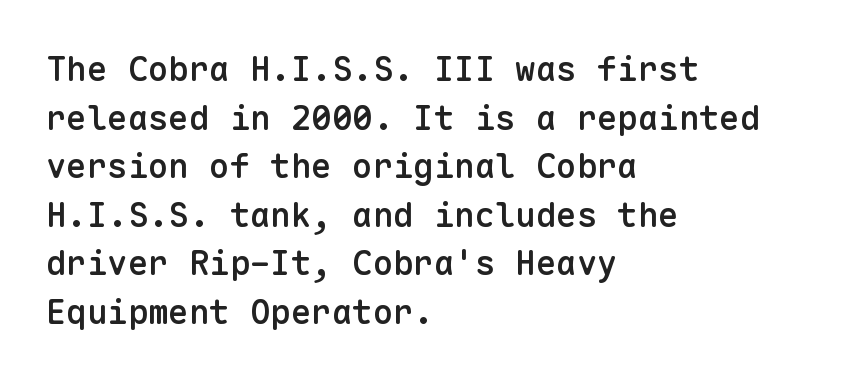
Q: Is the text bold? A: Semi-bold.
Q: Is the text italic (slanted)? A: No, it is upright.
Q: Is the typeface a serif or a sans-serif typeface? A: Sans-serif.
Q: Is the text underlined? A: No.
Q: How is the paragraph aligned? A: Left-aligned.
Q: Is the spacing between letters normal or unusually wide? A: Normal.
Q: Is the spacing between lines tight, normal or loose? A: Normal.
Q: Width (condensed, normal, or wide)? A: Normal.
Q: Stroke contrast? A: Low.
Q: x-height? A: Medium.
Q: Monospaced? A: Yes.
